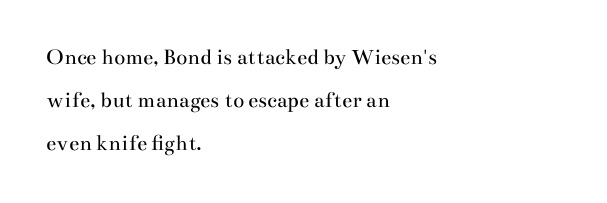
Q: Is the text bold? A: No.
Q: Is the text italic (slanted)? A: No, it is upright.
Q: Is the text underlined? A: No.
Q: How is the paragraph aligned? A: Left-aligned.
Q: Is the spacing between letters normal or unusually wide? A: Normal.
